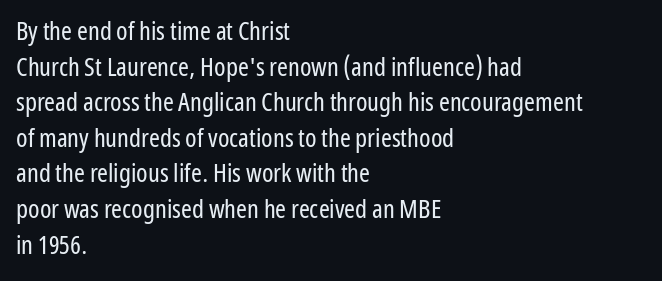
Q: Is the text bold? A: No.
Q: Is the text italic (slanted)? A: No, it is upright.
Q: Is the text underlined? A: No.
Q: How is the paragraph aligned? A: Left-aligned.
Q: Is the spacing between letters normal or unusually wide? A: Normal.
Q: Is the spacing between lines tight, normal or loose? A: Normal.
